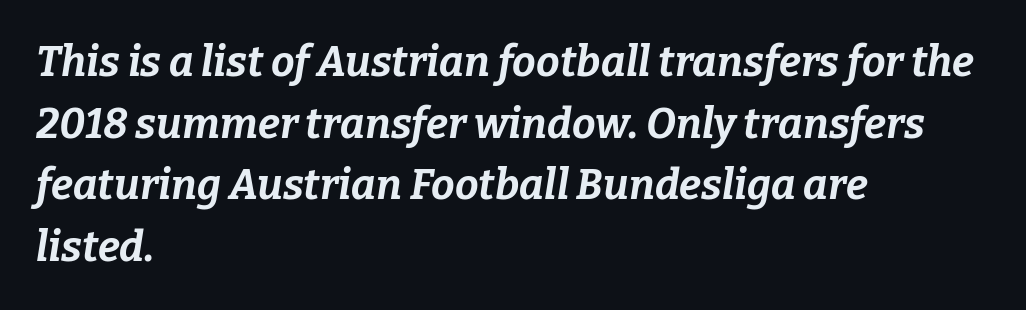
Notice how thick the strokes are: this is what a full bold looks like. When letters slant like this, we call the style italic. Nobody drew a line under any word here. All the whitespace from short lines collects on the right. Summary of vertical rhythm: regular, with standard interline spacing.
